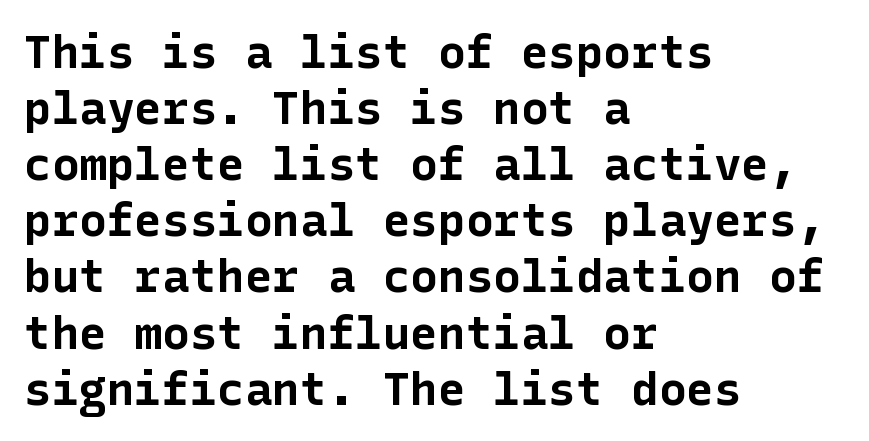
The image shows 46 px bold sans-serif type, upright; set left-aligned, line spacing 1.22x, normal letter spacing, not underlined; low stroke contrast and a medium x-height.
